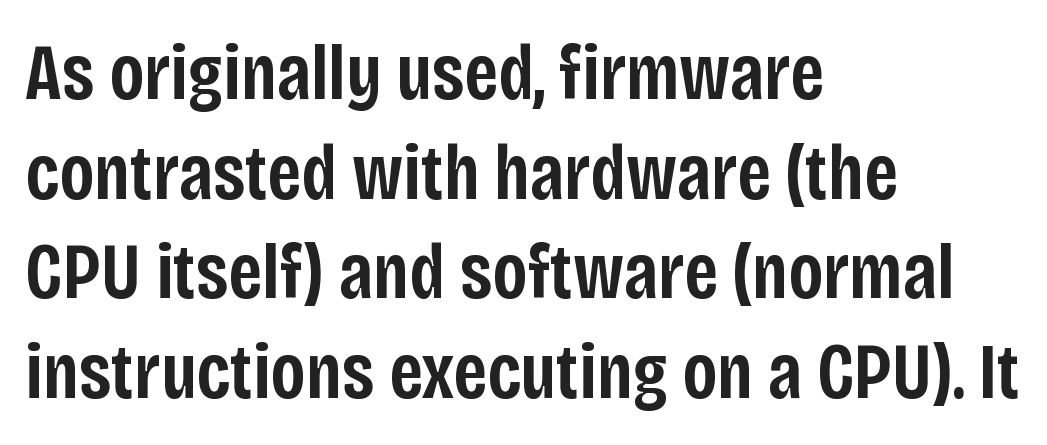
{"serif": "no", "italic": "no", "bold": "semi", "weight": "semibold", "width": "condensed", "stroke_contrast": "low", "x_height": "large", "monospaced": "no", "underline": "no", "align": "left", "line_spacing": "normal", "line_spacing_ratio": 1.26, "letter_spacing": "normal", "letter_spacing_em": 0.0, "glyph_px": 79}
